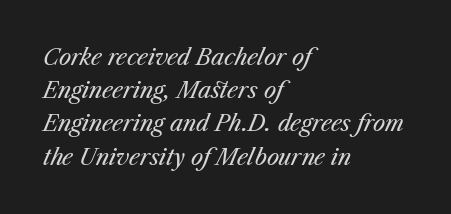
The image shows 22 px text type, italic (leaning right); set left-aligned, normal line spacing (1.51x), normal letter spacing, not underlined.
